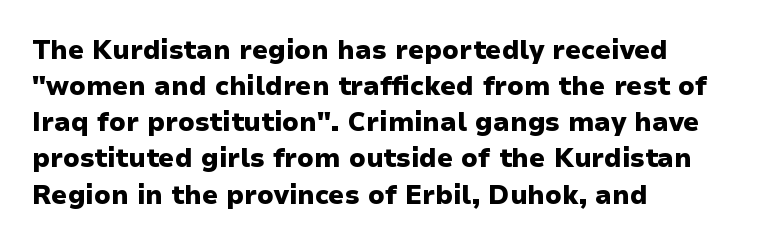
Q: Is the text bold? A: Yes.
Q: Is the text italic (slanted)? A: No, it is upright.
Q: Is the text underlined? A: No.
Q: How is the paragraph aligned? A: Left-aligned.
Q: Is the spacing between letters normal or unusually wide? A: Normal.
Q: Is the spacing between lines tight, normal or loose? A: Normal.
